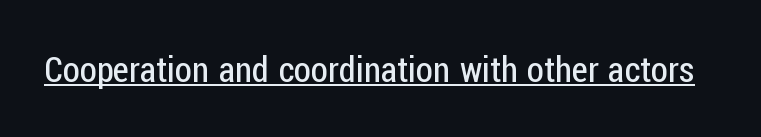
{"serif": "no", "italic": "no", "bold": "no", "weight": "regular", "width": "condensed", "stroke_contrast": "low", "x_height": "medium", "monospaced": "no", "underline": "yes", "letter_spacing": "normal", "letter_spacing_em": 0.0, "glyph_px": 35}
